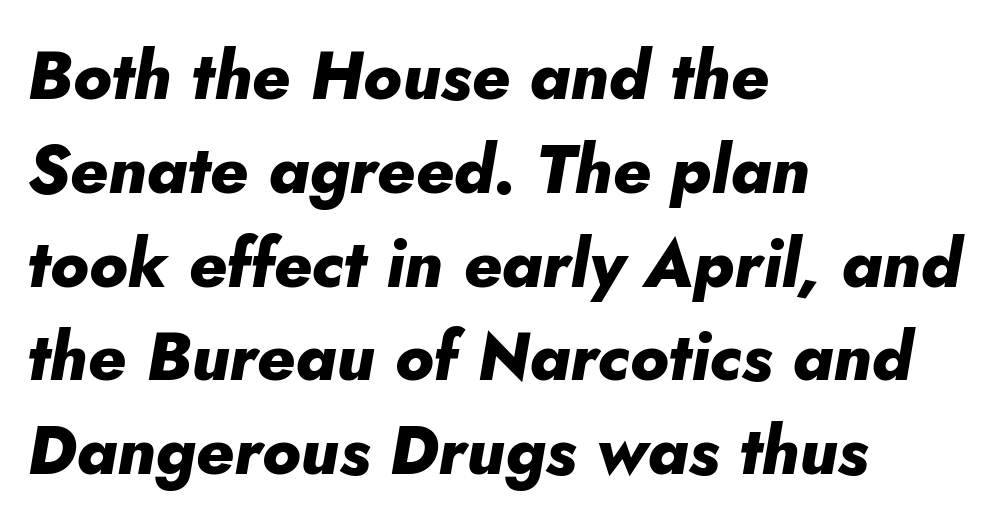
Tracking here is standard; glyphs follow each other at the usual distance. The paragraph has a hard left edge and a soft right edge. Every character sits at an angle, as italics do. Glance below the letters and you will spot only blank space. The font is running at its bold setting.
